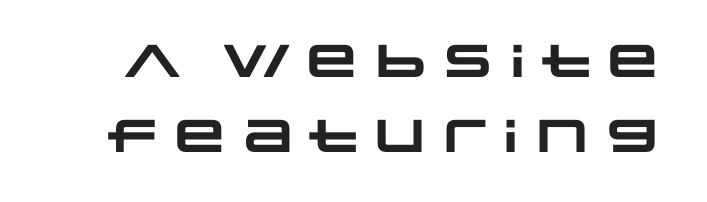
Q: Is the text bold? A: Yes.
Q: Is the typeface a serif or a sans-serif typeface? A: Sans-serif.
Q: Is the text underlined? A: No.
Q: Is the spacing between letters normal or unusually wide? A: Normal.
Q: Is the spacing between lines tight, normal or loose? A: Normal.
Q: Width (condensed, normal, or wide)? A: Wide.
Q: Stroke contrast? A: Low.
Q: x-height? A: Large.
Q: Monospaced? A: No.
